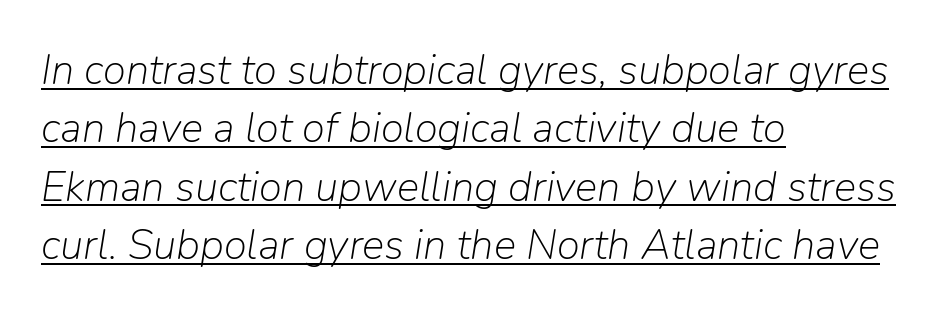
The image shows 42 px light type, italic (leaning right); set left-aligned, normal line spacing (1.39x), normal letter spacing, underlined; low stroke contrast and a medium x-height.
